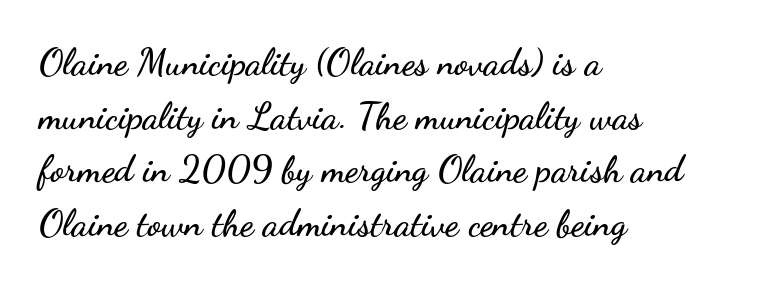
The image shows 37 px wide sans-serif type; set left-aligned, normal line spacing (1.45x), normal letter spacing, not underlined; low stroke contrast and a small x-height.
